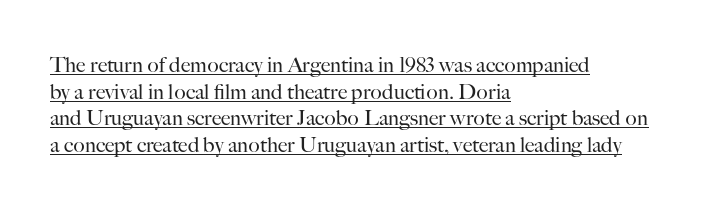
Is the letter spacing exaggerated? No — it looks like the ordinary default. This sample uses an upright cut, with every glyph sitting square on the baseline. Notice how descenders clear the ascenders below comfortably — that's standard leading. Layout note: lines flush left.
